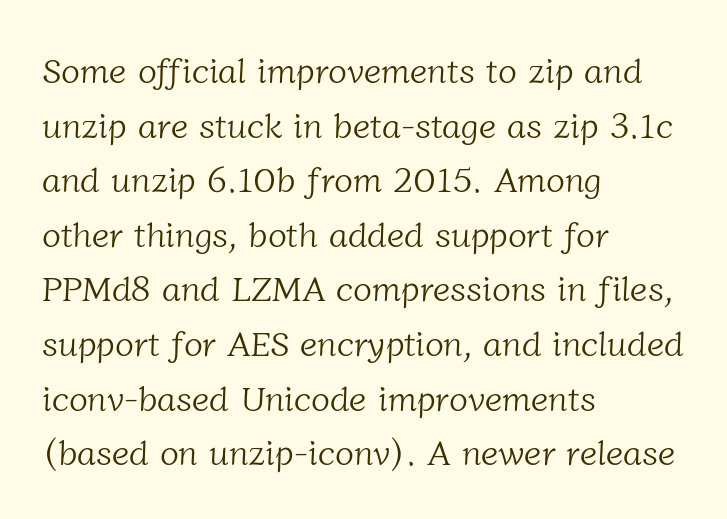
{"serif": "yes", "bold": "no", "weight": "light", "width": "normal", "stroke_contrast": "low", "x_height": "medium", "monospaced": "no", "underline": "no", "align": "left", "line_spacing": "normal", "line_spacing_ratio": 1.56, "letter_spacing": "normal", "letter_spacing_em": 0.0, "glyph_px": 35}
